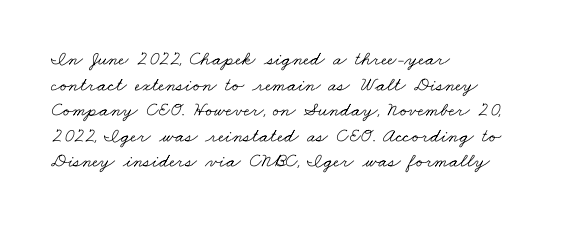
{"bold": "no", "underline": "no", "align": "left", "line_spacing": "normal", "line_spacing_ratio": 1.28, "letter_spacing": "normal", "letter_spacing_em": 0.0, "glyph_px": 20}
